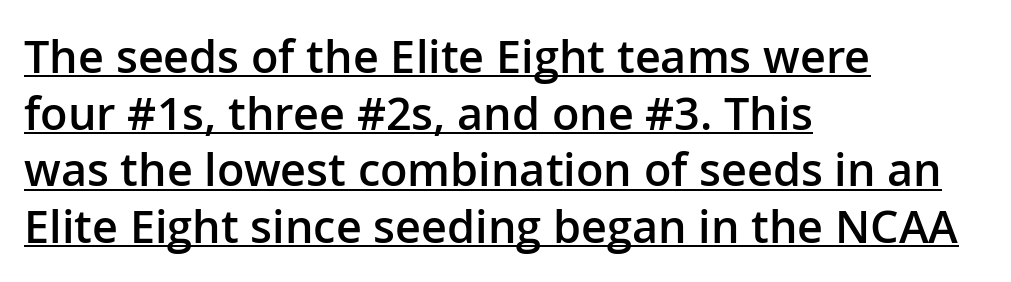
The image shows 45 px semibold sans-serif type, upright; set left-aligned, normal line spacing (1.26x), normal letter spacing, underlined; low stroke contrast and a medium x-height.
